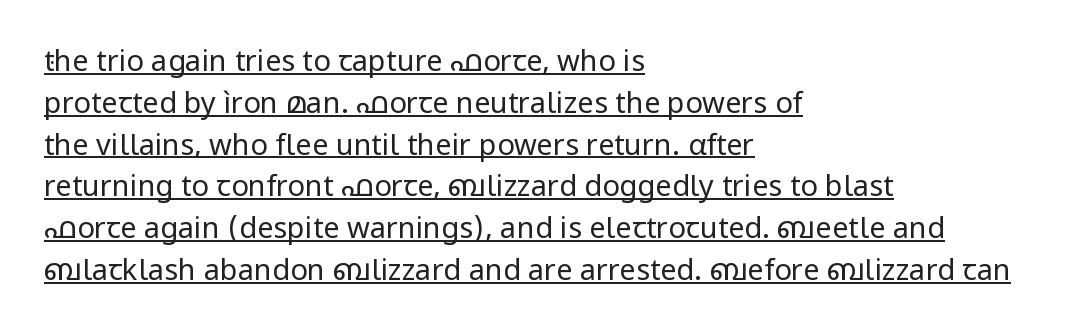
The image shows 29 px regular-weight sans-serif type, upright; set left-aligned, normal line spacing (1.44x), normal letter spacing, underlined; low stroke contrast and a medium x-height.
